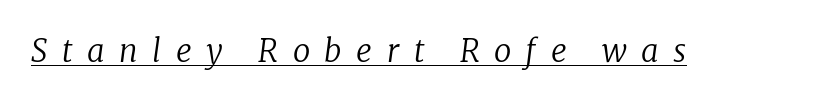
The image shows 31 px regular-weight serif type, italic (leaning right); set unusually wide letter spacing (+0.47 em), underlined; low stroke contrast and a medium x-height.
